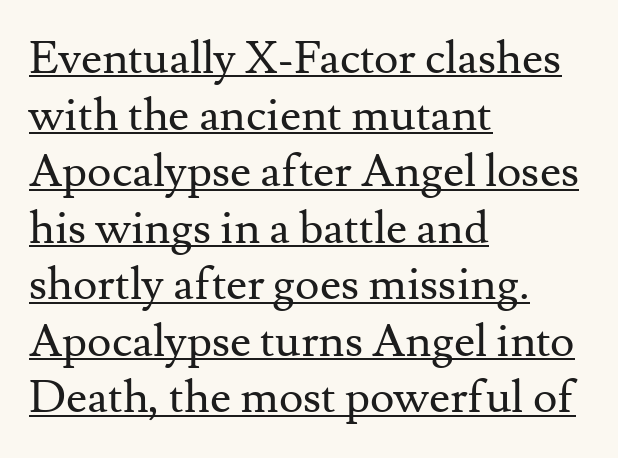
The image shows 46 px regular-weight serif type, upright; set left-aligned, line spacing 1.23x, normal letter spacing, underlined; medium stroke contrast and a small x-height.
